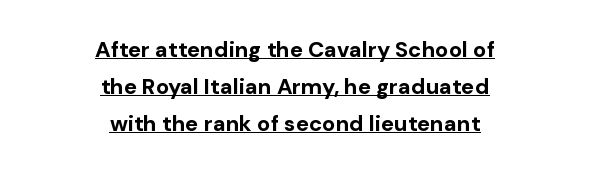
Every word sits above its own underline. How would I describe the line gaps? Plain and ordinary. The characters look thick and weighty, a clear bold. The line texture is even and compact thanks to regular tracking. Horizontal alignment here is central, giving a formal, balanced look.
